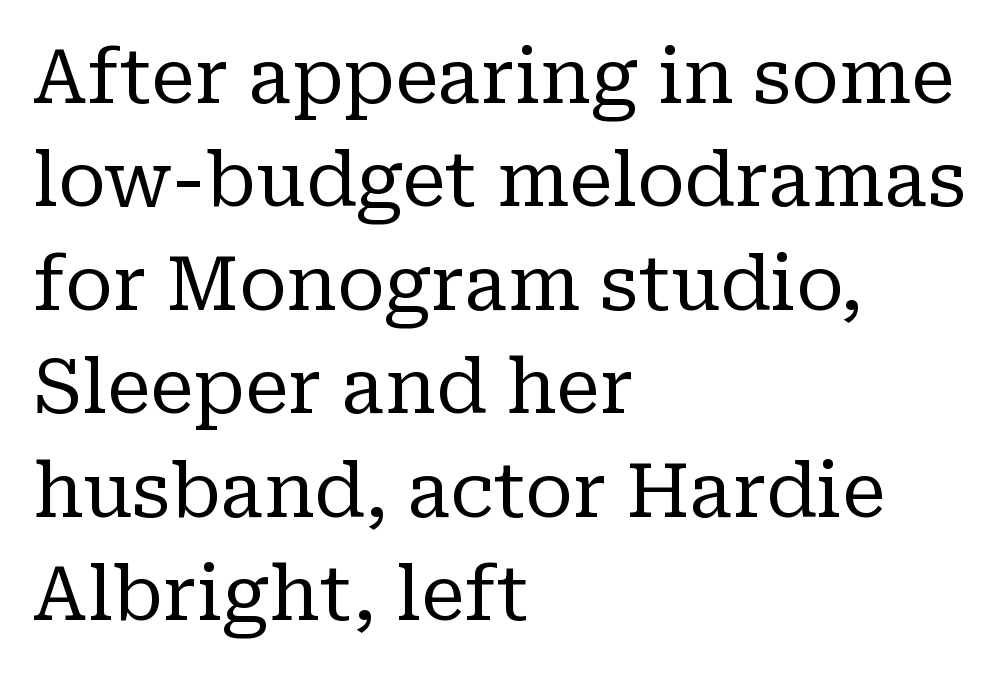
Q: Is the text bold? A: No.
Q: Is the text italic (slanted)? A: No, it is upright.
Q: Is the typeface a serif or a sans-serif typeface? A: Serif.
Q: Is the text underlined? A: No.
Q: How is the paragraph aligned? A: Left-aligned.
Q: Is the spacing between letters normal or unusually wide? A: Normal.
Q: Is the spacing between lines tight, normal or loose? A: Normal.
Q: Width (condensed, normal, or wide)? A: Normal.
Q: Stroke contrast? A: Low.
Q: x-height? A: Medium.
Q: Monospaced? A: No.
